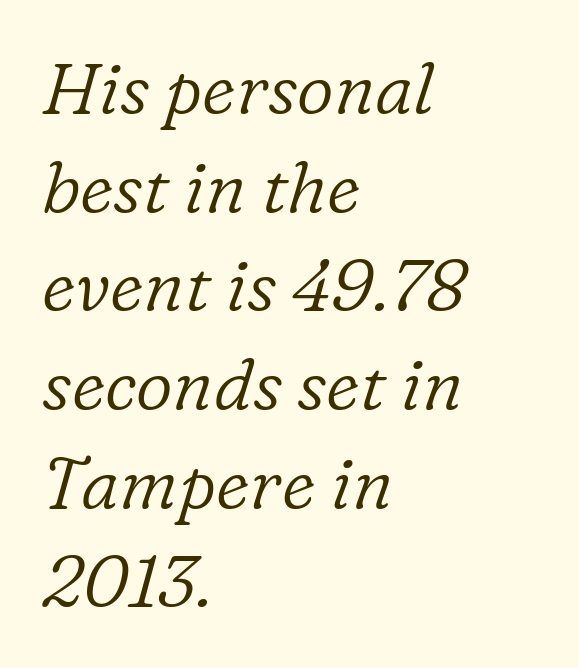
Q: Is the text bold? A: No.
Q: Is the text italic (slanted)? A: Yes, it leans right by about 16 degrees.
Q: Is the typeface a serif or a sans-serif typeface? A: Serif.
Q: Is the text underlined? A: No.
Q: How is the paragraph aligned? A: Left-aligned.
Q: Is the spacing between letters normal or unusually wide? A: Normal.
Q: Is the spacing between lines tight, normal or loose? A: Normal.
Q: Width (condensed, normal, or wide)? A: Normal.
Q: Stroke contrast? A: Low.
Q: x-height? A: Medium.
Q: Monospaced? A: No.
